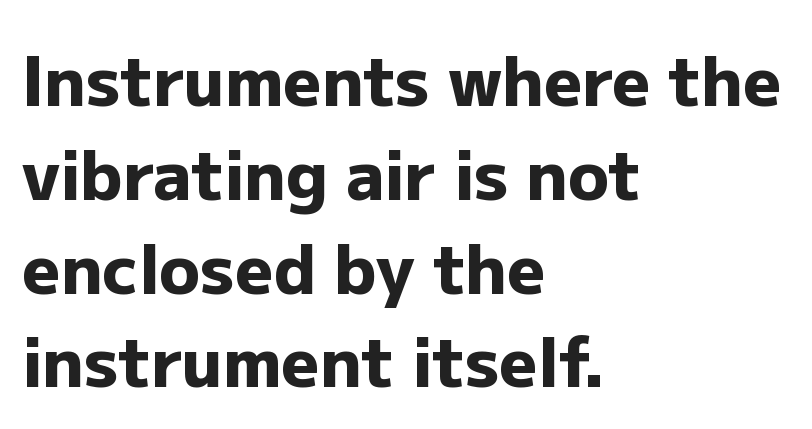
The image shows 67 px heavy sans-serif type, upright; set left-aligned, normal line spacing (1.4x), normal letter spacing, not underlined; low stroke contrast and a medium x-height.
